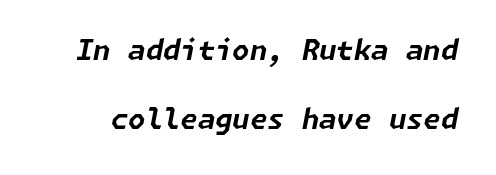
The image shows 28 px bold type, italic (leaning right); set loose line spacing (2.47x), normal letter spacing, not underlined; low stroke contrast and a medium x-height.
